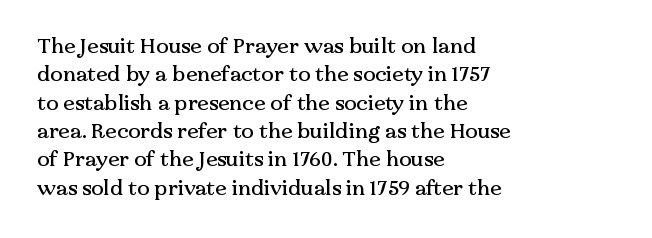
The image shows 21 px text type, upright; set left-aligned, normal line spacing (1.35x), normal letter spacing, not underlined.
